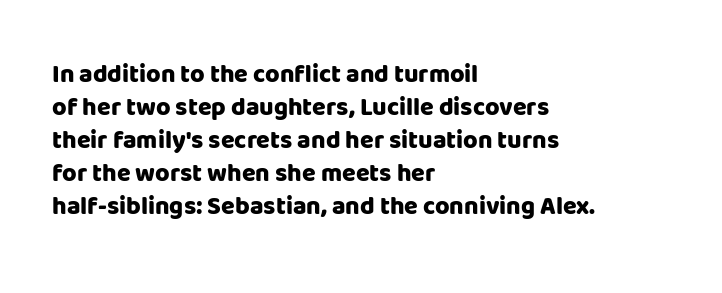
The image shows 25 px bold type, upright; set left-aligned, normal line spacing (1.32x), normal letter spacing, not underlined.
